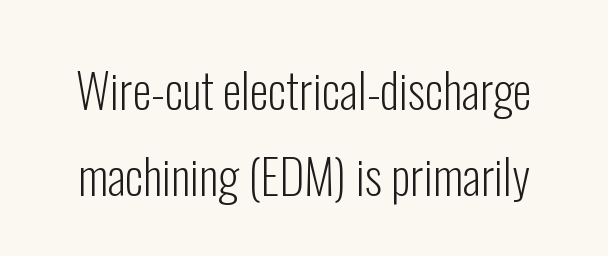
The image shows 48 px light, condensed sans-serif type, upright; set line spacing 1.8x, normal letter spacing, not underlined; low stroke contrast and a medium x-height.
